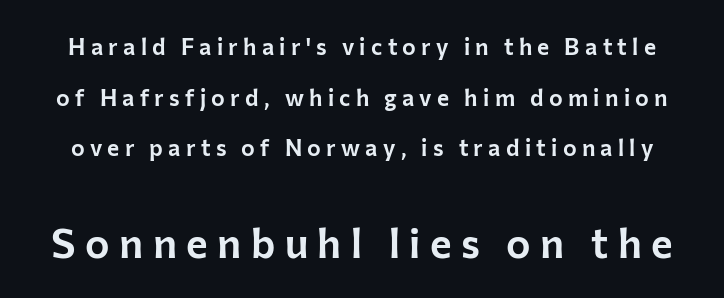
The image shows 41 px sans-serif type, upright; set loose line spacing (2.2x), unusually wide letter spacing (+0.23 em), not underlined; the second (bottom) block is 1.78x larger; low stroke contrast and a medium x-height.
